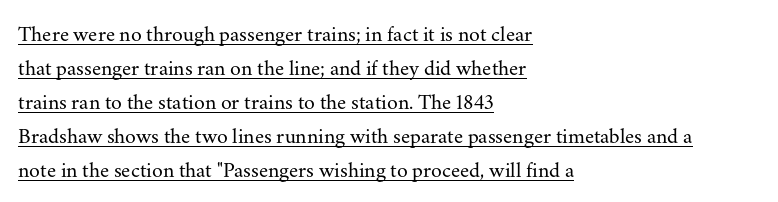
Q: Is the text bold? A: No.
Q: Is the text italic (slanted)? A: No, it is upright.
Q: Is the text underlined? A: Yes.
Q: How is the paragraph aligned? A: Left-aligned.
Q: Is the spacing between letters normal or unusually wide? A: Normal.
Q: Is the spacing between lines tight, normal or loose? A: Normal.
